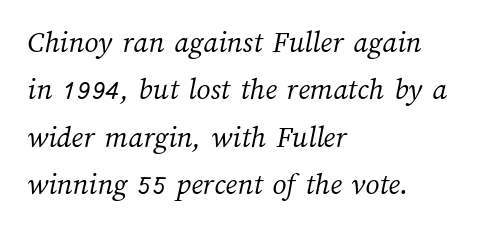
The strip under each line holds only bare page. Nobody touched the tracking dial on this one. These lines are set flush left with a ragged right edge. Vertically, the passage feels balanced, rows spaced as you'd expect. The letterforms sit at book weight or below. Looks like regular typesetting: each glyph gets only the width it needs.
